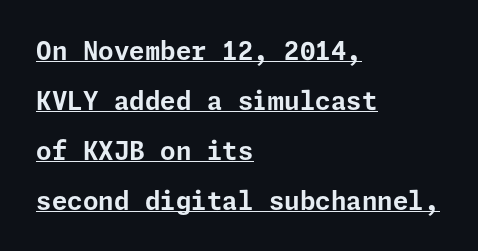
Q: Is the text bold? A: Yes.
Q: Is the text italic (slanted)? A: No, it is upright.
Q: Is the text underlined? A: Yes.
Q: How is the paragraph aligned? A: Left-aligned.
Q: Is the spacing between letters normal or unusually wide? A: Normal.
Q: Is the spacing between lines tight, normal or loose? A: Loose.
